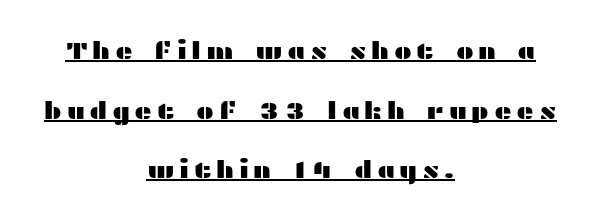
The image shows 24 px text type, upright; set centered, loose line spacing (2.48x), underlined.
